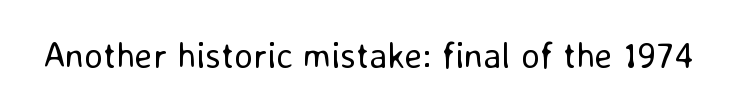
The image shows 36 px regular-weight sans-serif type, upright; set normal letter spacing, not underlined; low stroke contrast and a medium x-height.
